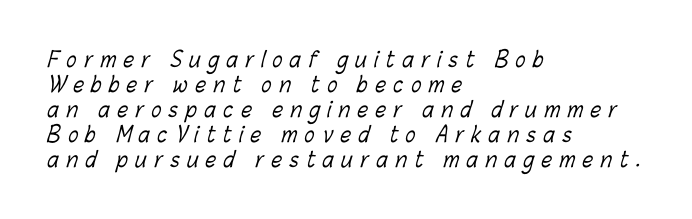
{"bold": "no", "underline": "no", "align": "left", "line_spacing_ratio": 1.19, "letter_spacing": "wide", "letter_spacing_em": 0.36, "glyph_px": 21}
